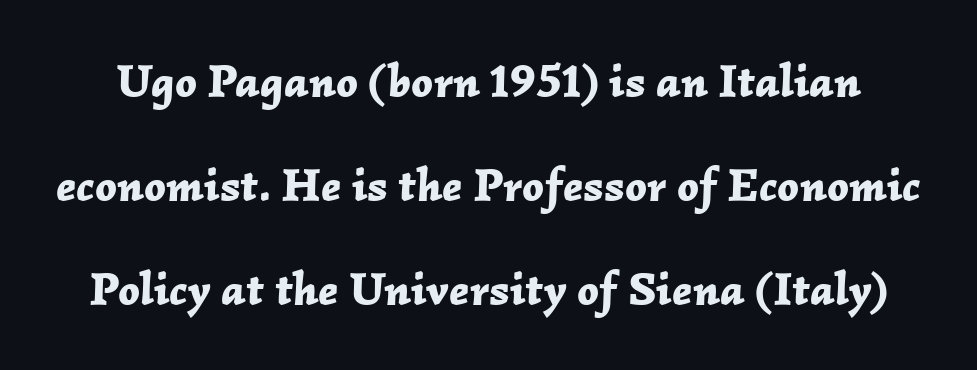
Q: Is the text bold? A: Yes.
Q: Is the text italic (slanted)? A: Yes, it leans right by about 2 degrees.
Q: Is the text underlined? A: No.
Q: Is the spacing between letters normal or unusually wide? A: Normal.
Q: Is the spacing between lines tight, normal or loose? A: Loose.
Q: Width (condensed, normal, or wide)? A: Normal.
Q: Stroke contrast? A: Low.
Q: x-height? A: Medium.
Q: Monospaced? A: No.
